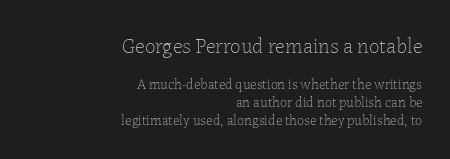
The image shows 21 px text type, upright; set right-aligned, normal line spacing (1.29x), normal letter spacing, not underlined; the first (top) block is 1.5x larger.
